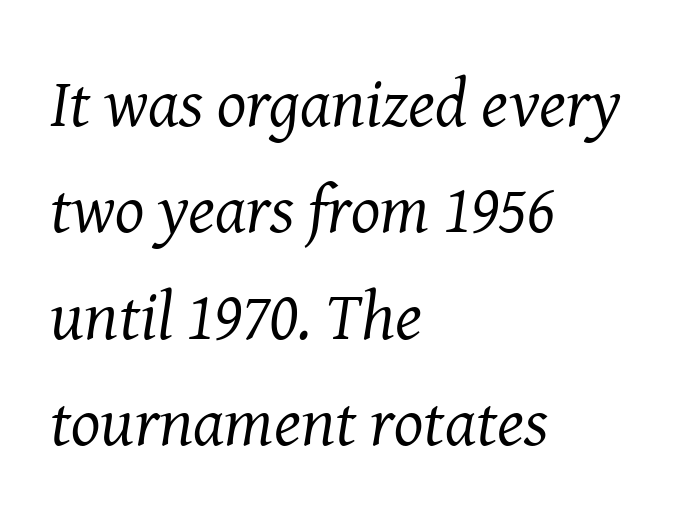
Each letter keeps its own natural width here, so spacing adapts to shape. The area under the type is left untouched. Leftover space on each line is placed entirely after the last word. Stroke mass is kept to a normal reading level or below. The letters sit at their default tracking, neither squeezed nor spread.
